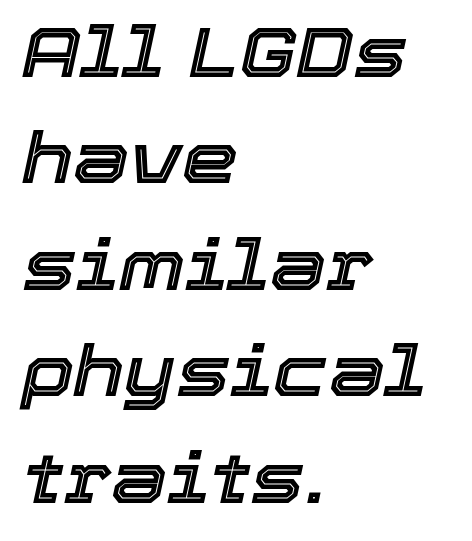
{"italic": "yes", "lean": "right", "slant_degrees": 12, "width": "normal", "x_height": "medium", "monospaced": "no", "underline": "no", "align": "left", "line_spacing": "normal", "line_spacing_ratio": 1.5, "letter_spacing": "normal", "letter_spacing_em": 0.0, "glyph_px": 71}
